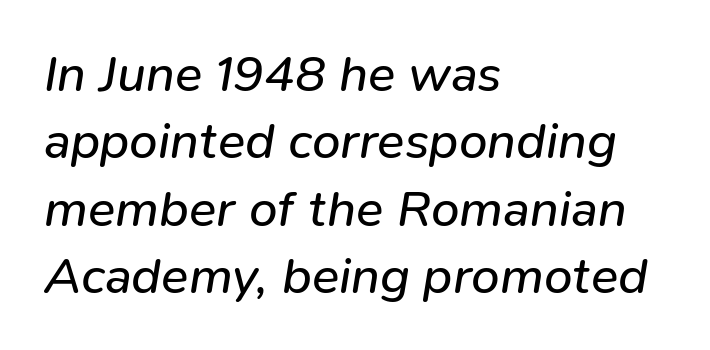
Q: Is the text bold? A: No.
Q: Is the text italic (slanted)? A: Yes, it leans right by about 9 degrees.
Q: Is the text underlined? A: No.
Q: How is the paragraph aligned? A: Left-aligned.
Q: Is the spacing between letters normal or unusually wide? A: Normal.
Q: Is the spacing between lines tight, normal or loose? A: Normal.
Q: Width (condensed, normal, or wide)? A: Normal.
Q: Stroke contrast? A: Low.
Q: x-height? A: Medium.
Q: Monospaced? A: No.
